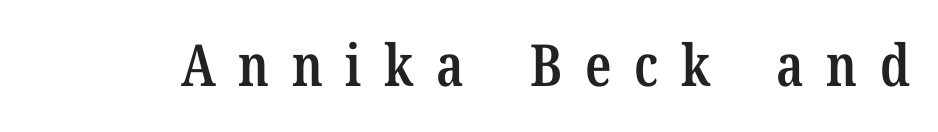
{"serif": "yes", "italic": "no", "bold": "semi", "weight": "semibold", "width": "condensed", "stroke_contrast": "low", "x_height": "medium", "monospaced": "no", "underline": "no", "letter_spacing": "wide", "letter_spacing_em": 0.39, "glyph_px": 58}
